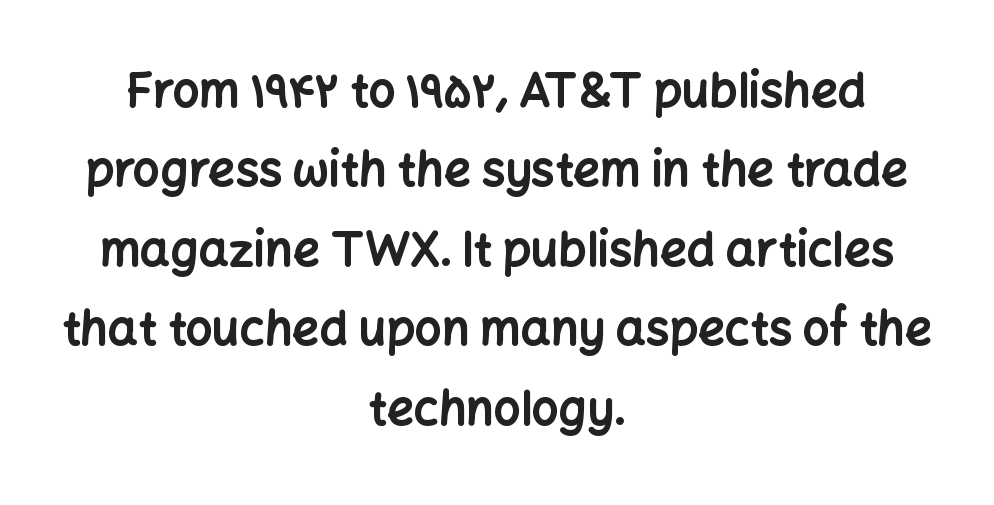
Q: Is the text bold? A: Yes.
Q: Is the text italic (slanted)? A: No, it is upright.
Q: Is the typeface a serif or a sans-serif typeface? A: Sans-serif.
Q: Is the text underlined? A: No.
Q: How is the paragraph aligned? A: Centered.
Q: Is the spacing between letters normal or unusually wide? A: Normal.
Q: Is the spacing between lines tight, normal or loose? A: Normal.
Q: Width (condensed, normal, or wide)? A: Normal.
Q: Stroke contrast? A: Low.
Q: x-height? A: Medium.
Q: Monospaced? A: No.
